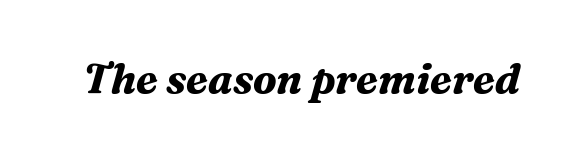
The image shows 41 px bold serif type, italic (leaning right); set normal letter spacing, not underlined; medium stroke contrast and a medium x-height.
